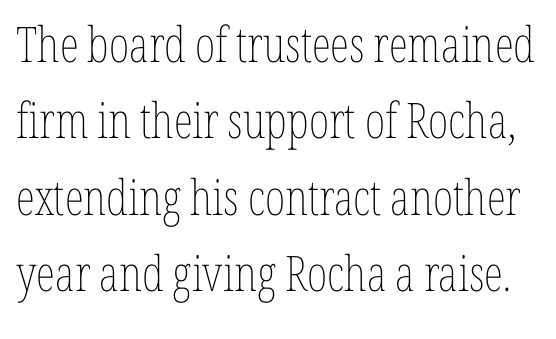
This is the regular roman posture of the typeface. The horizontal fit of the characters is conventional and even. The rows are spaced the way most documents space them. The rendering uses natural spacing where letterforms have individual widths. Descenders are the only things crossing below the line. Compared with a typical body face, this is equally light or lighter still.
